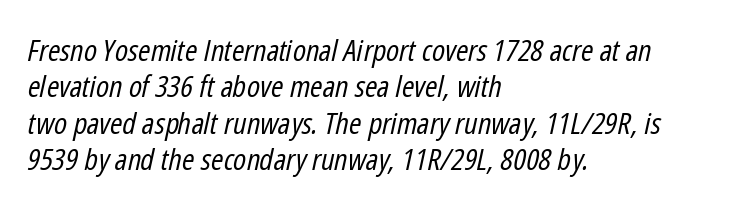
Q: Is the text bold? A: No.
Q: Is the text italic (slanted)? A: Yes, it leans right by about 12 degrees.
Q: Is the text underlined? A: No.
Q: How is the paragraph aligned? A: Left-aligned.
Q: Is the spacing between letters normal or unusually wide? A: Normal.
Q: Width (condensed, normal, or wide)? A: Condensed.
Q: Stroke contrast? A: Low.
Q: x-height? A: Medium.
Q: Monospaced? A: No.
